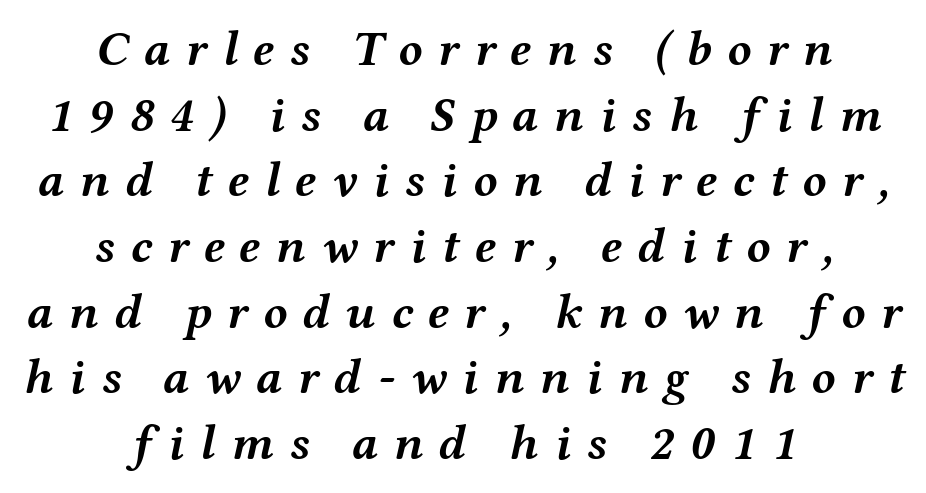
A bare baseline throughout the passage. Here the designer chose a conventional face with non-uniform glyph widths. Caption: multi-line text, centered on the measure. The font is running at its bold setting.
